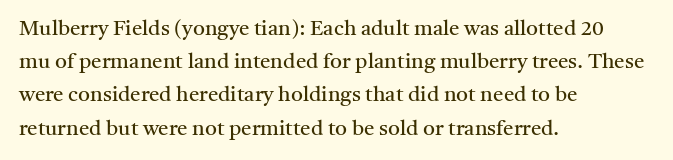
Q: Is the text bold? A: No.
Q: Is the text italic (slanted)? A: No, it is upright.
Q: Is the text underlined? A: No.
Q: How is the paragraph aligned? A: Left-aligned.
Q: Is the spacing between letters normal or unusually wide? A: Normal.
Q: Is the spacing between lines tight, normal or loose? A: Normal.
